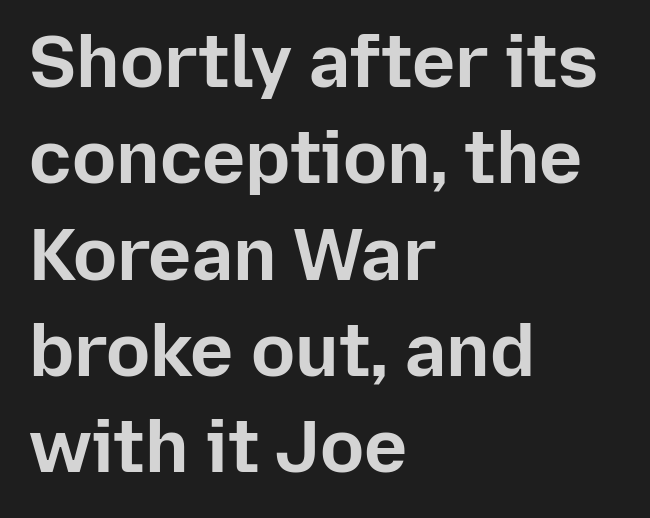
Q: Is the text bold? A: Yes.
Q: Is the text italic (slanted)? A: No, it is upright.
Q: Is the typeface a serif or a sans-serif typeface? A: Sans-serif.
Q: Is the text underlined? A: No.
Q: How is the paragraph aligned? A: Left-aligned.
Q: Is the spacing between letters normal or unusually wide? A: Normal.
Q: Is the spacing between lines tight, normal or loose? A: Normal.
Q: Width (condensed, normal, or wide)? A: Normal.
Q: Stroke contrast? A: Low.
Q: x-height? A: Medium.
Q: Monospaced? A: No.
